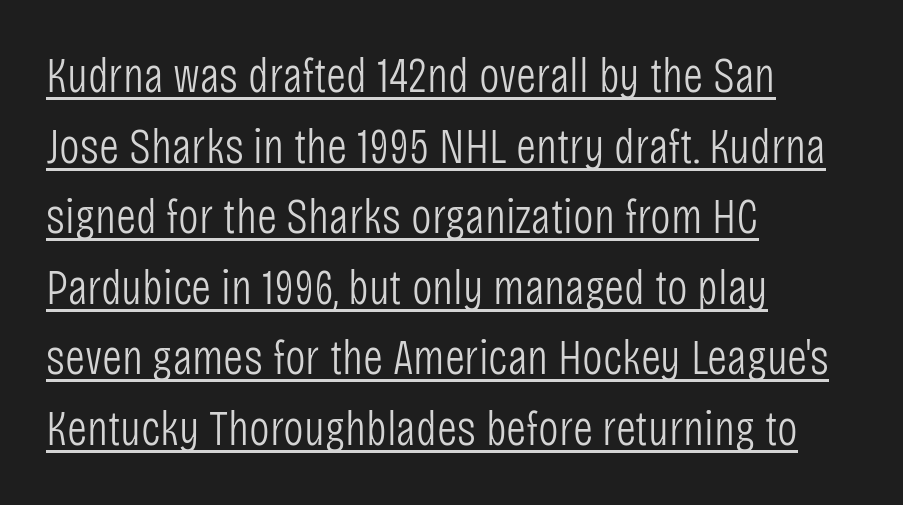
I'd call this a sans setting — the letters go barefoot. The typography opts for an upright posture over an oblique one. Character widths vary here, with narrow letters taking less room than wide ones. These lines sit exactly where default settings would place them.
